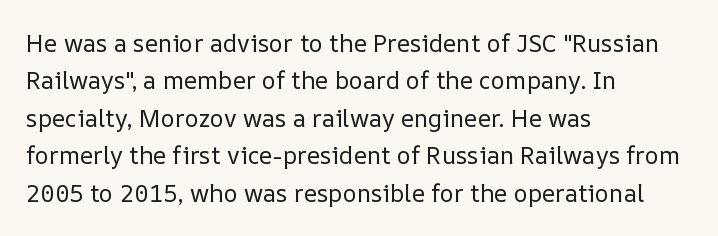
Evenly set lines give the paragraph a standard silhouette. Here the glyphs are tracked normally, forming tight word shapes. Rule under the text: the space is simply empty. Italic? Not at all — the glyphs are vertical. These glyphs show unthickened strokes, regular width or finer.
